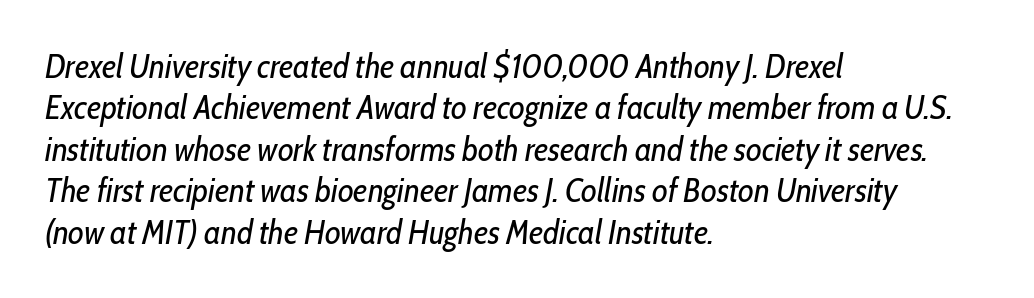
Horizontally, the lines are justified to the leading edge only. Nothing unusual about the tracking: characters are spaced as the font intends. The baseline area is clear. Stroke mass is kept to a normal reading level or below. Proportional: the letters do not fall into vertical columns. It's the slanting kind of type.
